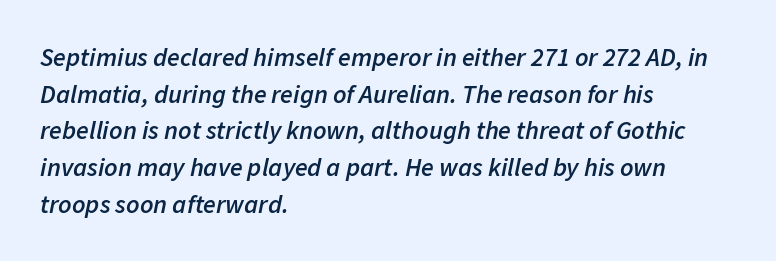
The image shows 26 px text type, italic (leaning right); set left-aligned, normal line spacing (1.41x), normal letter spacing, not underlined.
